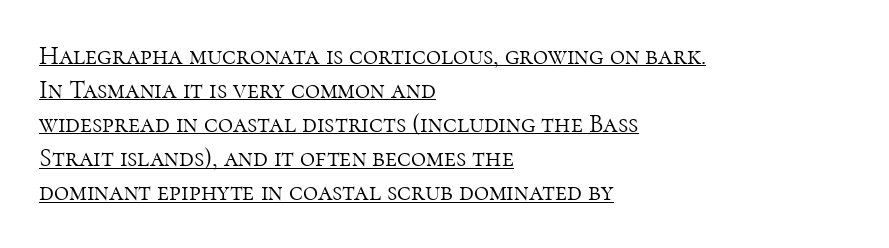
Decoration check: the copy is underlined. No extra ink here — the face is not bold. Every row of glyphs begins at an identical x-position on the left. This rendering leaves character spacing at its baseline value. Every character sits straight up, as roman type does.
